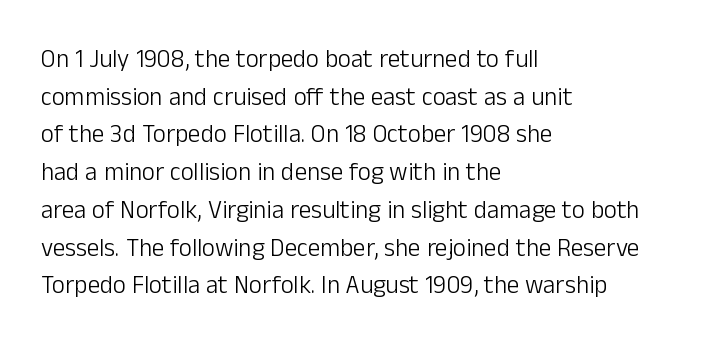
{"italic": "no", "bold": "no", "underline": "no", "align": "left", "line_spacing": "normal", "line_spacing_ratio": 1.51, "letter_spacing": "normal", "letter_spacing_em": 0.0, "glyph_px": 25}
